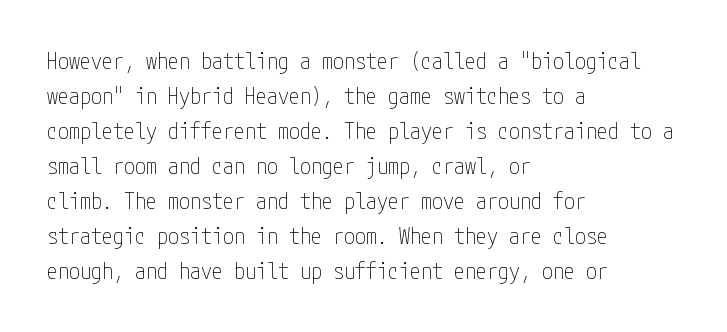
The image shows 22 px text type, upright; set left-aligned, normal line spacing (1.59x), normal letter spacing, not underlined.
